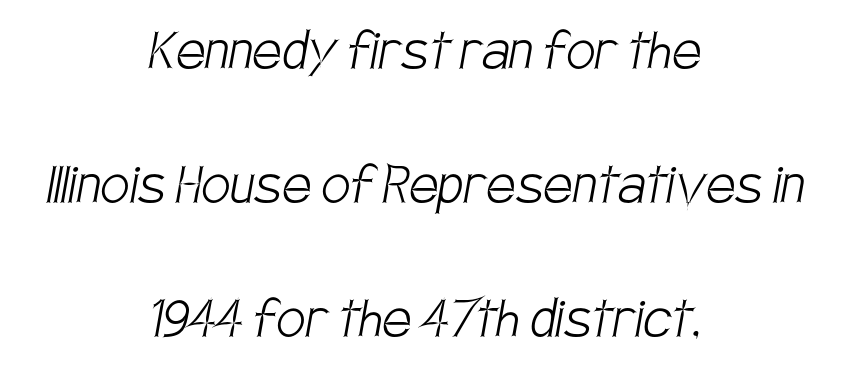
The image shows 65 px light, condensed sans-serif type; set centered, loose line spacing (2.06x), normal letter spacing, not underlined; low stroke contrast and a large x-height.
